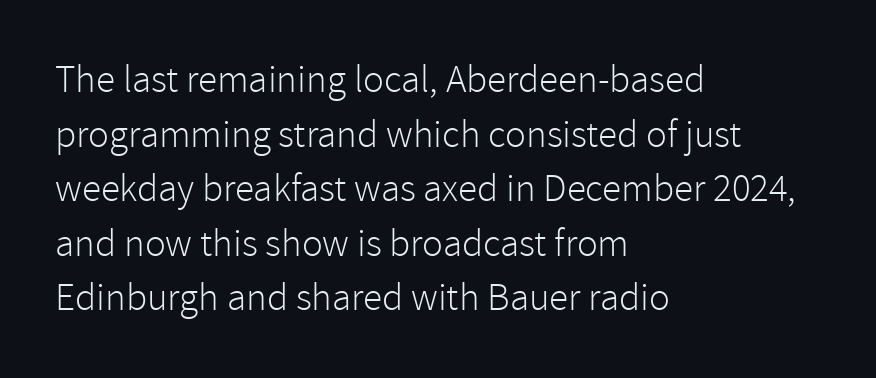
The image shows 39 px light sans-serif type, upright; set left-aligned, normal line spacing (1.4x), normal letter spacing, not underlined; low stroke contrast and a medium x-height.
